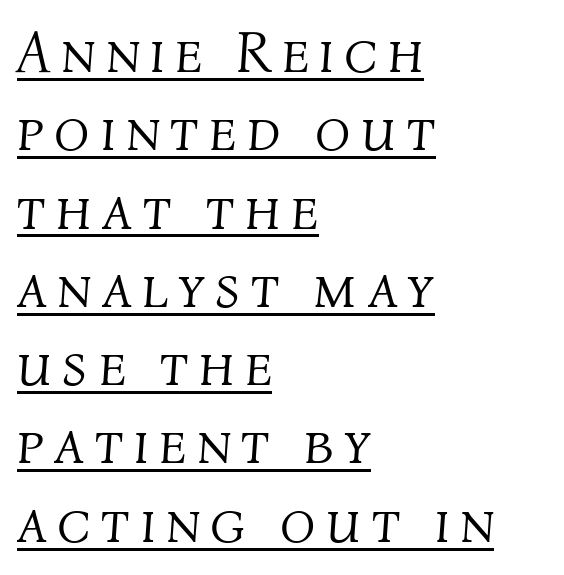
The image shows 58 px light type, italic (leaning right); set left-aligned, normal line spacing (1.35x), underlined; medium stroke contrast and a medium x-height.
